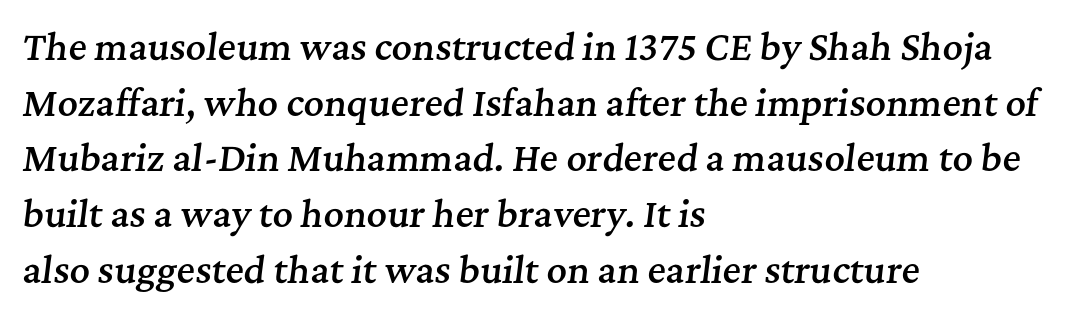
{"serif": "yes", "italic": "yes", "lean": "right", "slant_degrees": 7, "bold": "semi", "weight": "semibold", "width": "normal", "stroke_contrast": "medium", "x_height": "medium", "monospaced": "no", "underline": "no", "align": "left", "line_spacing": "normal", "line_spacing_ratio": 1.59, "letter_spacing": "normal", "letter_spacing_em": 0.0, "glyph_px": 35}
